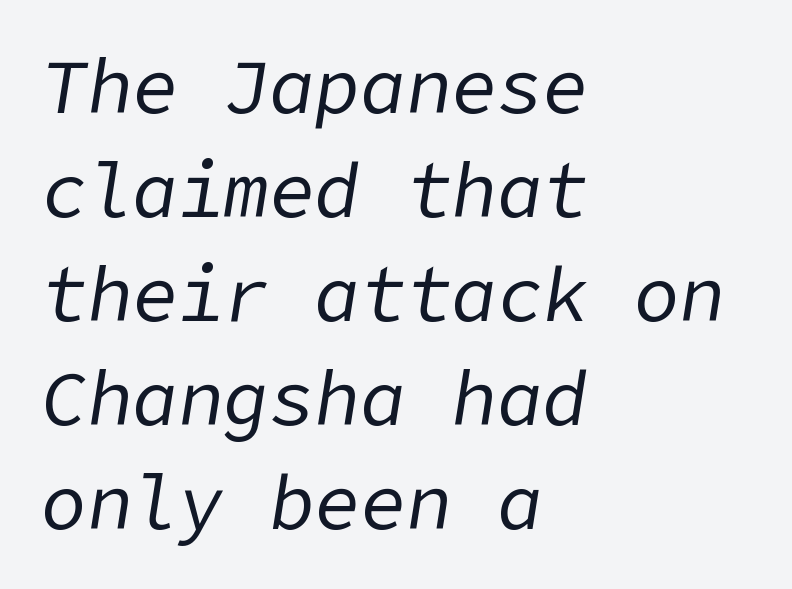
In terms of leading, this rendering sits right in the middle. The setting favours the left margin, as ordinary paragraphs usually do. The strokes are not fattened; the text isn't bold. The text carries the slant typical of an italic or oblique font.
